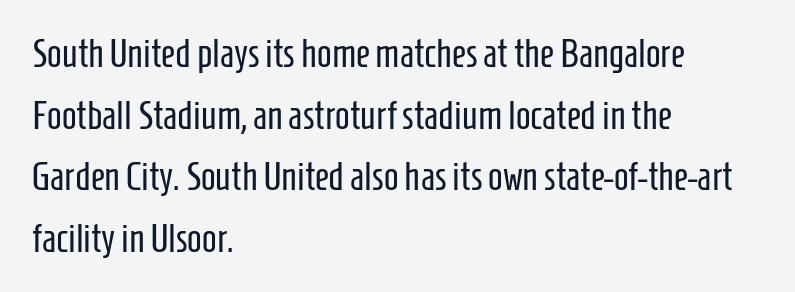
Q: Is the text bold? A: No.
Q: Is the text italic (slanted)? A: No, it is upright.
Q: Is the typeface a serif or a sans-serif typeface? A: Sans-serif.
Q: Is the text underlined? A: No.
Q: How is the paragraph aligned? A: Left-aligned.
Q: Is the spacing between letters normal or unusually wide? A: Normal.
Q: Is the spacing between lines tight, normal or loose? A: Normal.
Q: Width (condensed, normal, or wide)? A: Condensed.
Q: Stroke contrast? A: Low.
Q: x-height? A: Medium.
Q: Monospaced? A: No.
